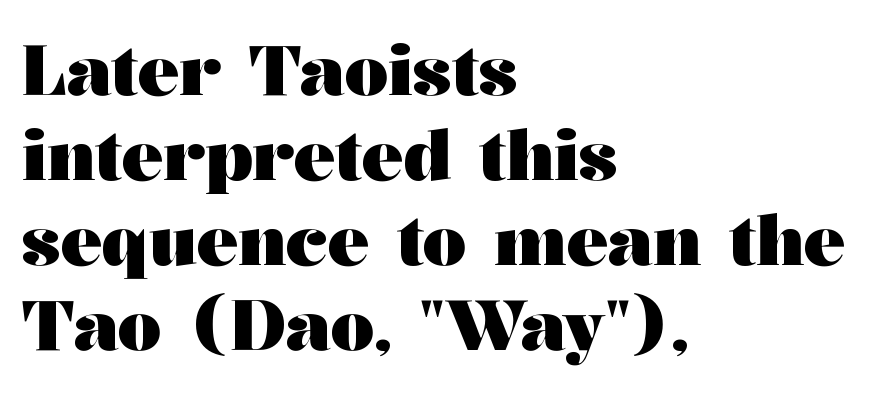
Q: Is the text bold? A: Yes.
Q: Is the text italic (slanted)? A: No, it is upright.
Q: Is the typeface a serif or a sans-serif typeface? A: Serif.
Q: Is the text underlined? A: No.
Q: How is the paragraph aligned? A: Left-aligned.
Q: Is the spacing between letters normal or unusually wide? A: Normal.
Q: Width (condensed, normal, or wide)? A: Wide.
Q: Stroke contrast? A: Medium.
Q: x-height? A: Medium.
Q: Monospaced? A: No.
